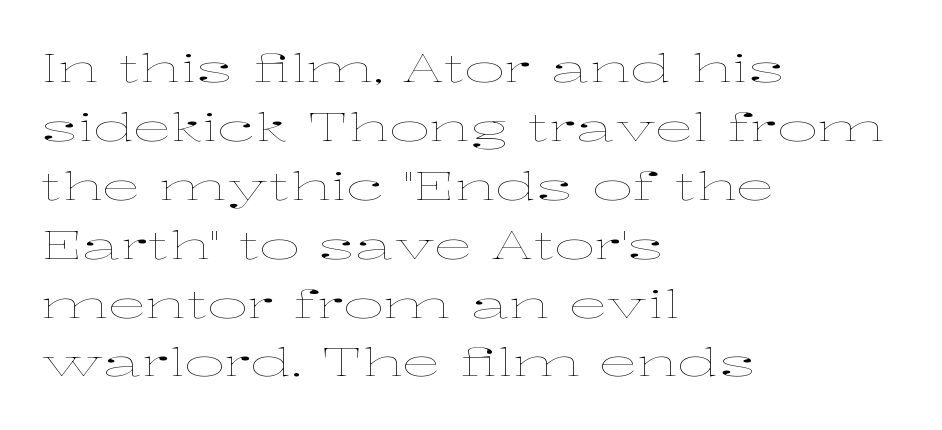
The image shows 39 px thin, wide type, upright; set left-aligned, normal line spacing (1.51x), normal letter spacing, not underlined; low stroke contrast and a medium x-height.
